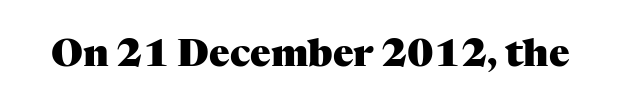
The image shows 38 px heavy serif type, upright; set normal letter spacing, not underlined; medium stroke contrast and a medium x-height.
